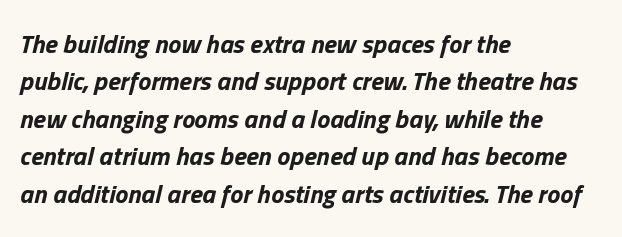
Where is the straight margin? On the left. Rows of type keep a routine distance in the vertical direction. Compared with typical body copy, the letter spacing here is the same. Slanted lettering throughout. Plain, unruled lines of type.
